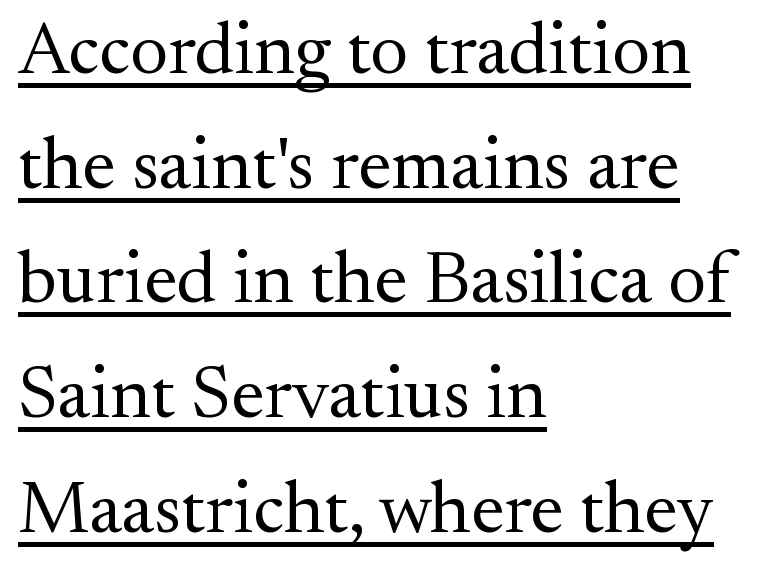
Q: Is the text bold? A: No.
Q: Is the text italic (slanted)? A: No, it is upright.
Q: Is the typeface a serif or a sans-serif typeface? A: Serif.
Q: Is the text underlined? A: Yes.
Q: How is the paragraph aligned? A: Left-aligned.
Q: Is the spacing between letters normal or unusually wide? A: Normal.
Q: Is the spacing between lines tight, normal or loose? A: Normal.
Q: Width (condensed, normal, or wide)? A: Normal.
Q: Stroke contrast? A: Medium.
Q: x-height? A: Small.
Q: Monospaced? A: No.
